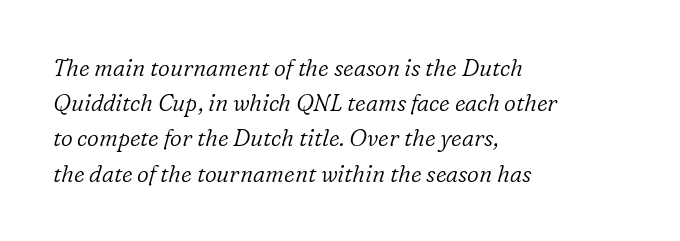
The strip under each line holds only bare page. A quiet, ordinary-to-light weight characterises the typeface. Observe the lean: these are italic letterforms. The letters sit at their default tracking, neither squeezed nor spread. The leading is moderate, giving the passage an even texture. The lines are quadded left.
